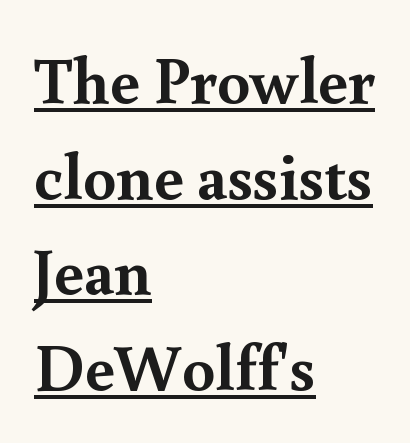
The image shows 66 px semibold serif type, upright; set left-aligned, normal line spacing (1.45x), normal letter spacing, underlined; a small x-height.
